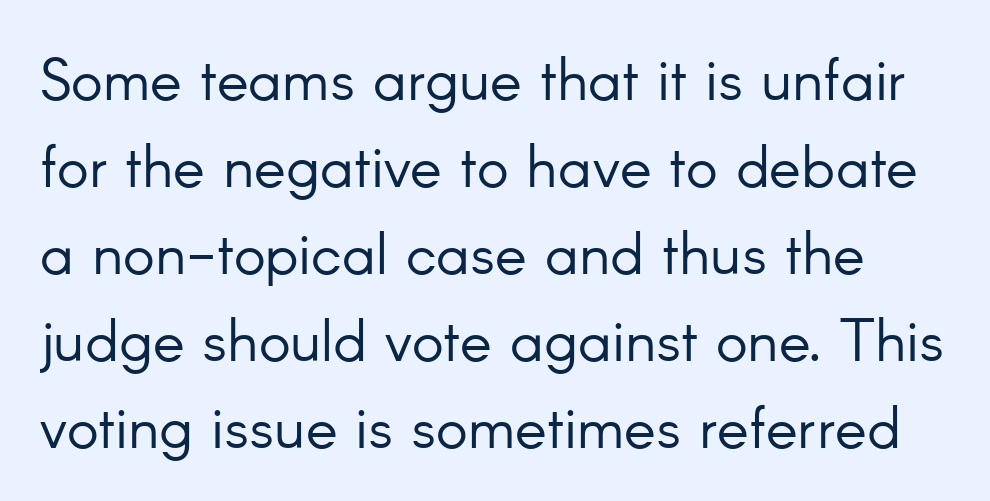
Q: Is the text bold? A: No.
Q: Is the text italic (slanted)? A: No, it is upright.
Q: Is the typeface a serif or a sans-serif typeface? A: Sans-serif.
Q: Is the text underlined? A: No.
Q: Is the spacing between letters normal or unusually wide? A: Normal.
Q: Is the spacing between lines tight, normal or loose? A: Normal.
Q: Width (condensed, normal, or wide)? A: Normal.
Q: Stroke contrast? A: Low.
Q: x-height? A: Small.
Q: Monospaced? A: No.
